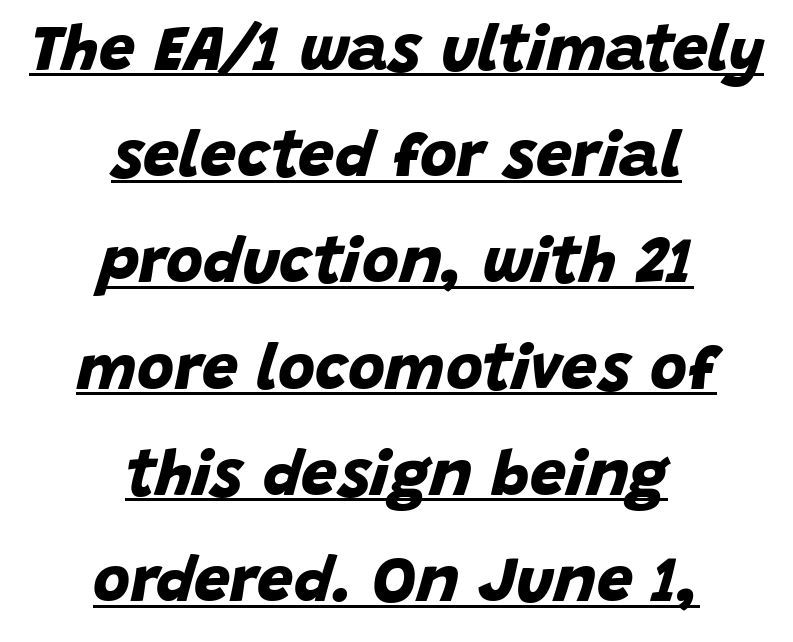
Q: Is the text bold? A: Yes.
Q: Is the typeface a serif or a sans-serif typeface? A: Sans-serif.
Q: Is the text underlined? A: Yes.
Q: How is the paragraph aligned? A: Centered.
Q: Is the spacing between letters normal or unusually wide? A: Normal.
Q: Is the spacing between lines tight, normal or loose? A: Normal.
Q: Width (condensed, normal, or wide)? A: Normal.
Q: Stroke contrast? A: Low.
Q: x-height? A: Large.
Q: Monospaced? A: No.
